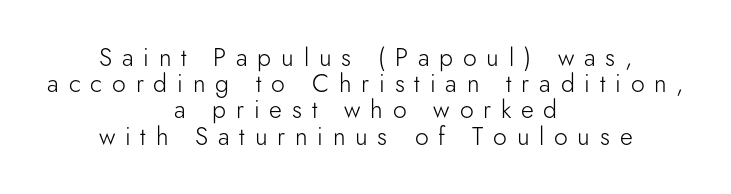
Q: Is the text bold? A: No.
Q: Is the text italic (slanted)? A: No, it is upright.
Q: Is the text underlined? A: No.
Q: How is the paragraph aligned? A: Centered.
Q: Is the spacing between letters normal or unusually wide? A: Unusually wide.
Q: Is the spacing between lines tight, normal or loose? A: Tight.
